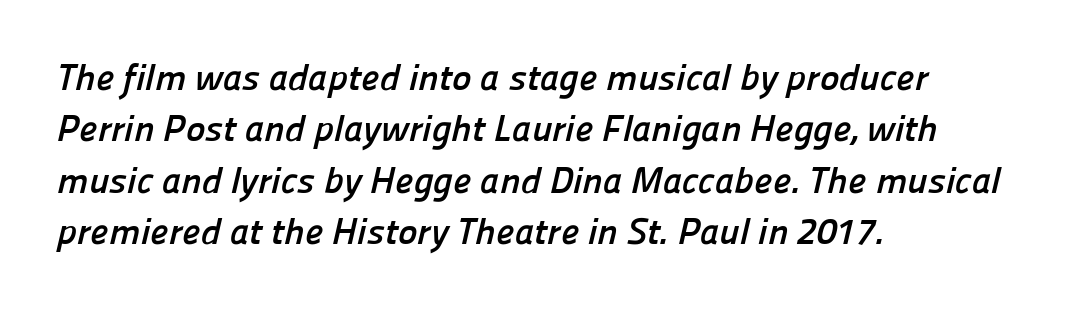
{"serif": "no", "bold": "yes", "weight": "semibold", "width": "normal", "stroke_contrast": "low", "x_height": "medium", "monospaced": "no", "underline": "no", "align": "left", "line_spacing": "normal", "line_spacing_ratio": 1.39, "letter_spacing": "normal", "letter_spacing_em": 0.0, "glyph_px": 37}
